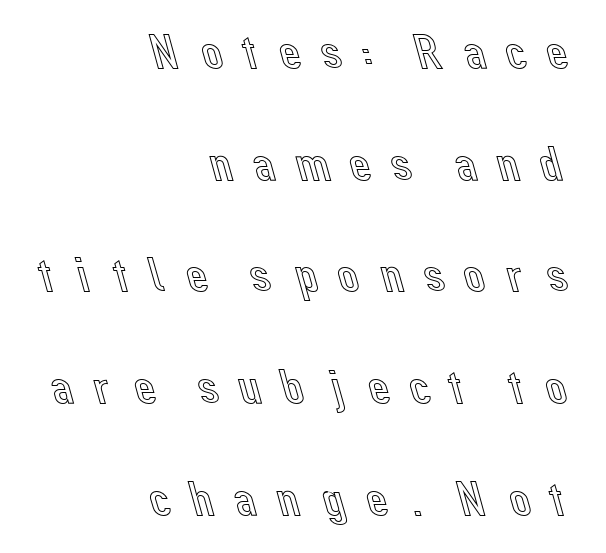
The image shows 49 px text type; set right-aligned, loose line spacing (2.28x), unusually wide letter spacing (+0.3 em), not underlined; a medium x-height.
